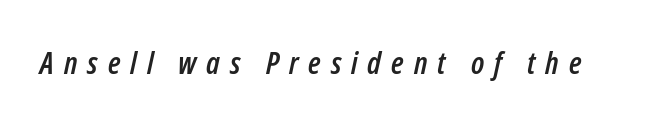
Inter-character spacing is expanded well beyond the font's built-in metrics. Lines of text with bare space underneath. The face used here has a pronounced slope to its letters. The rendering uses natural spacing where letterforms have individual widths.
